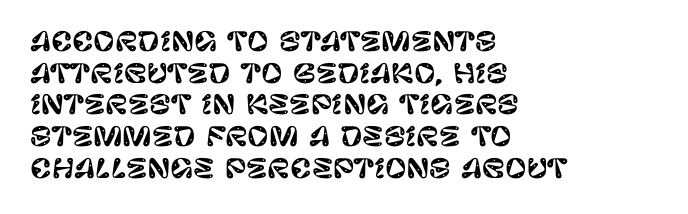
{"underline": "no", "align": "left", "line_spacing_ratio": 1.22, "letter_spacing": "normal", "letter_spacing_em": 0.0, "glyph_px": 26}
